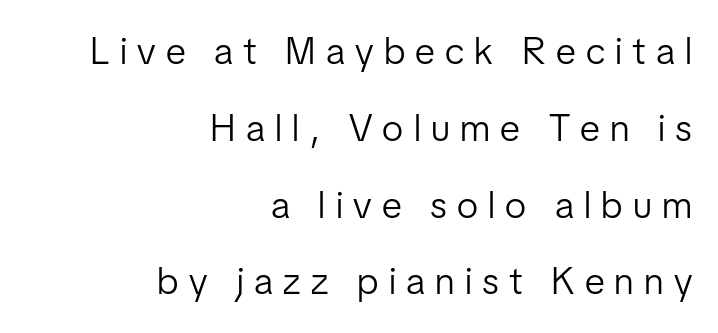
Quick note: underline off. The letters advance in unequal steps, a hallmark of proportional type. The type sits square on the baseline with zero lean. The ragged edge is on the left, which tells us the setting is flush right. The rendering uses a large line-height, opening up the rows. This is not heavy type; no bold has been used.
